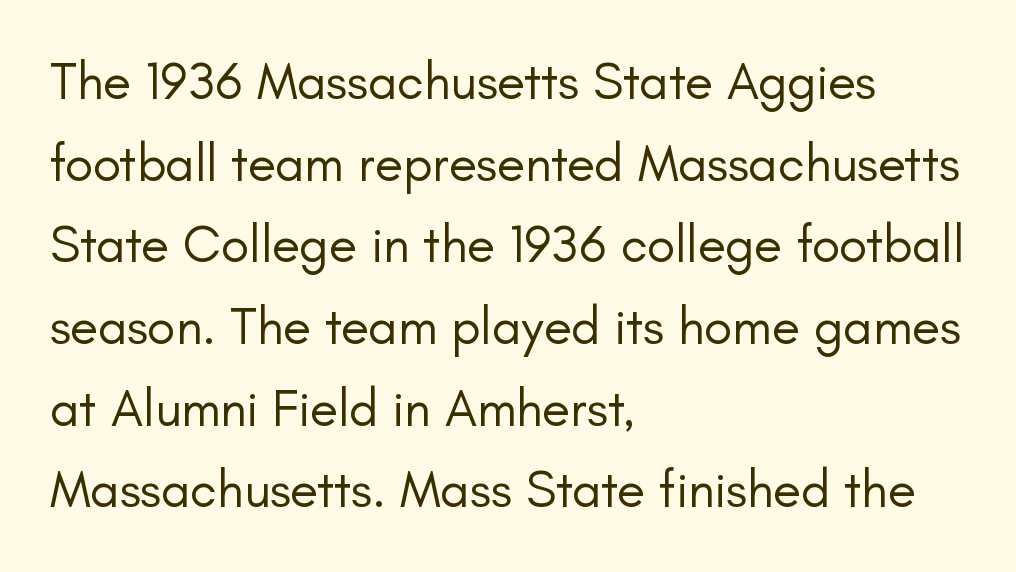
Q: Is the text bold? A: No.
Q: Is the text italic (slanted)? A: No, it is upright.
Q: Is the typeface a serif or a sans-serif typeface? A: Sans-serif.
Q: Is the text underlined? A: No.
Q: How is the paragraph aligned? A: Left-aligned.
Q: Is the spacing between letters normal or unusually wide? A: Normal.
Q: Is the spacing between lines tight, normal or loose? A: Normal.
Q: Width (condensed, normal, or wide)? A: Normal.
Q: Stroke contrast? A: Low.
Q: x-height? A: Small.
Q: Monospaced? A: No.
